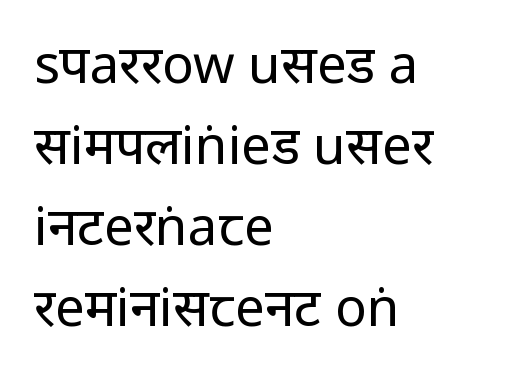
{"serif": "no", "italic": "no", "bold": "no", "weight": "regular", "width": "condensed", "stroke_contrast": "low", "x_height": "large", "monospaced": "no", "underline": "no", "align": "left", "line_spacing": "normal", "line_spacing_ratio": 1.53, "letter_spacing": "normal", "letter_spacing_em": 0.0, "glyph_px": 53}
